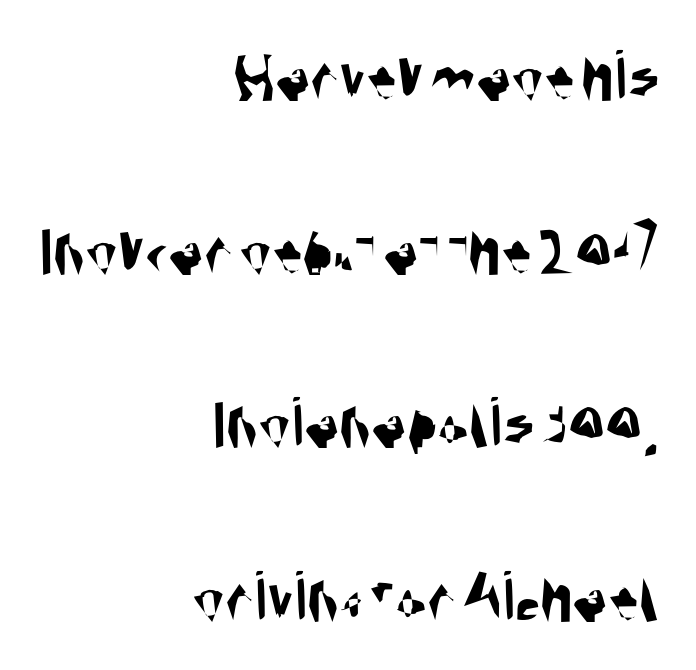
The image shows 73 px condensed sans-serif type; set right-aligned, loose line spacing (2.38x), normal letter spacing, not underlined; medium stroke contrast and a large x-height.
